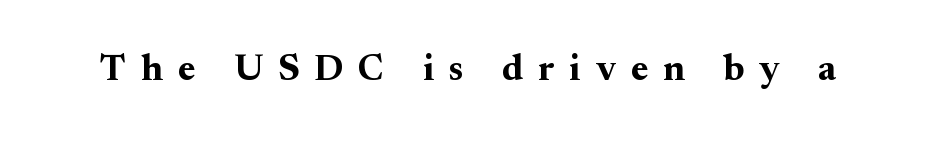
{"serif": "yes", "italic": "no", "bold": "yes", "weight": "bold", "width": "normal", "stroke_contrast": "medium", "x_height": "small", "monospaced": "no", "underline": "no", "letter_spacing": "wide", "letter_spacing_em": 0.41, "glyph_px": 37}
